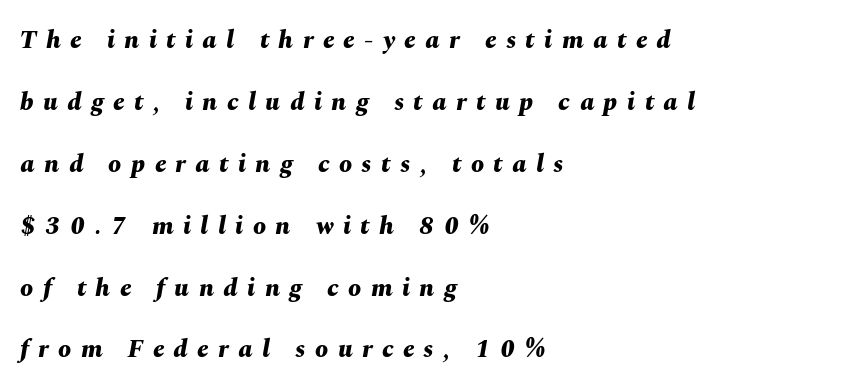
Italic? Definitely — the glyphs are oblique. What's the leading like? Stretched, with rows far apart. No word sits above an underline. Caption: expanded tracking, letters set apart. The compositor pushed each line to the left boundary. Pretty heavy lettering here — definitely bold.
